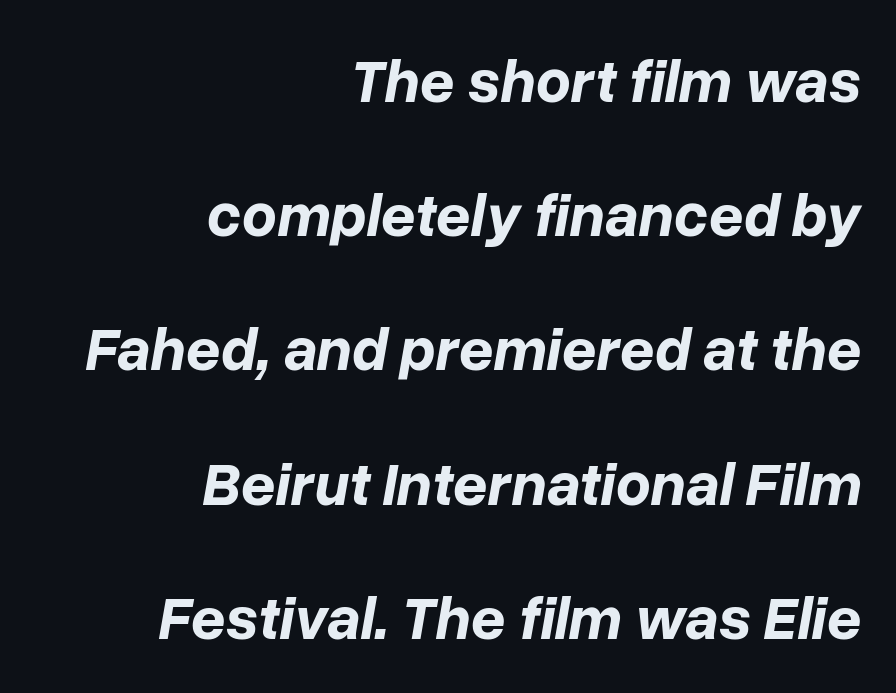
These lines keep a tight, regular rhythm from letter to letter. This sample uses an oblique cut, with every glyph tilted off the vertical. The vertical gap from one line to the next is large. All the whitespace from short lines collects on the left. Chunky letters — that's bold for sure.
